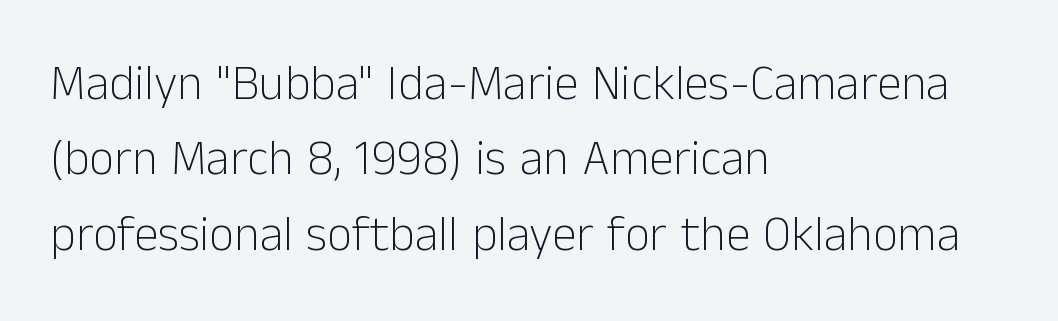
Q: Is the text bold? A: No.
Q: Is the text italic (slanted)? A: No, it is upright.
Q: Is the typeface a serif or a sans-serif typeface? A: Sans-serif.
Q: Is the text underlined? A: No.
Q: How is the paragraph aligned? A: Left-aligned.
Q: Is the spacing between letters normal or unusually wide? A: Normal.
Q: Is the spacing between lines tight, normal or loose? A: Normal.
Q: Width (condensed, normal, or wide)? A: Normal.
Q: Stroke contrast? A: Low.
Q: x-height? A: Medium.
Q: Monospaced? A: No.
